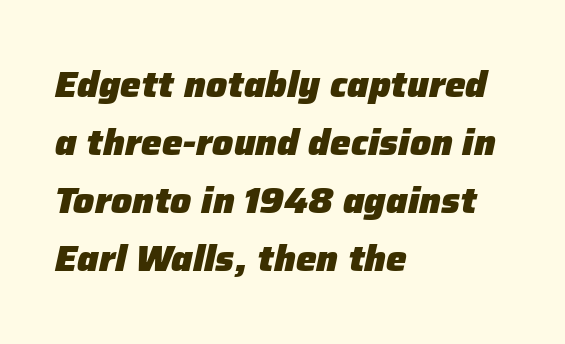
Q: Is the text bold? A: Yes.
Q: Is the text italic (slanted)? A: Yes, it leans right by about 12 degrees.
Q: Is the text underlined? A: No.
Q: How is the paragraph aligned? A: Left-aligned.
Q: Is the spacing between letters normal or unusually wide? A: Normal.
Q: Is the spacing between lines tight, normal or loose? A: Normal.
Q: Width (condensed, normal, or wide)? A: Normal.
Q: Stroke contrast? A: Low.
Q: x-height? A: Medium.
Q: Monospaced? A: No.
